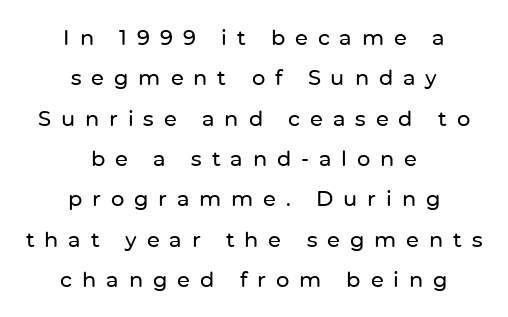
{"italic": "no", "underline": "no", "align": "center", "line_spacing": "loose", "line_spacing_ratio": 1.92, "letter_spacing": "wide", "letter_spacing_em": 0.47, "glyph_px": 21}
